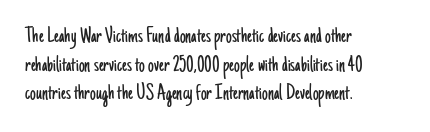
The image shows 23 px text type, upright; set left-aligned, line spacing 1.24x, normal letter spacing, not underlined.
